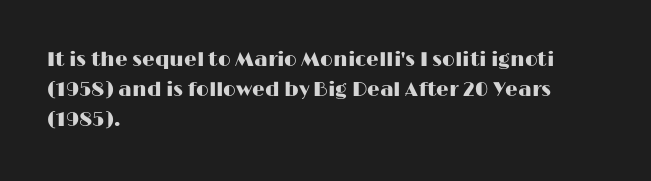
The image shows 20 px text type, upright; set left-aligned, normal line spacing (1.51x), normal letter spacing, not underlined.
